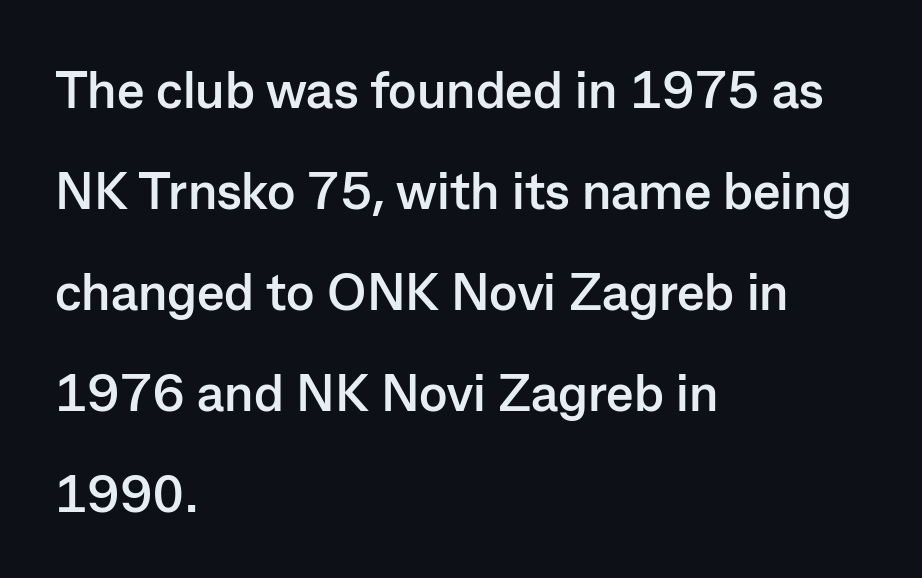
Set as a true bold cut, around the 700 mark. Just letters on the line, the space beneath them empty. The vertical gap from one line to the next is large. Font category for this specimen: sans-serif. You could call the tracking neutral — neither tight nor loose.
